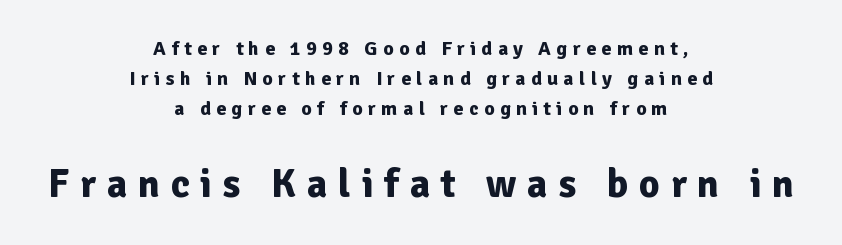
{"serif": "no", "italic": "no", "bold": "yes", "weight": "bold", "width": "normal", "stroke_contrast": "low", "x_height": "medium", "monospaced": "no", "underline": "no", "align": "center", "line_spacing": "normal", "line_spacing_ratio": 1.51, "letter_spacing": "wide", "letter_spacing_em": 0.27, "larger_block": "second", "size_ratio": 2.0, "glyph_px": 40}
